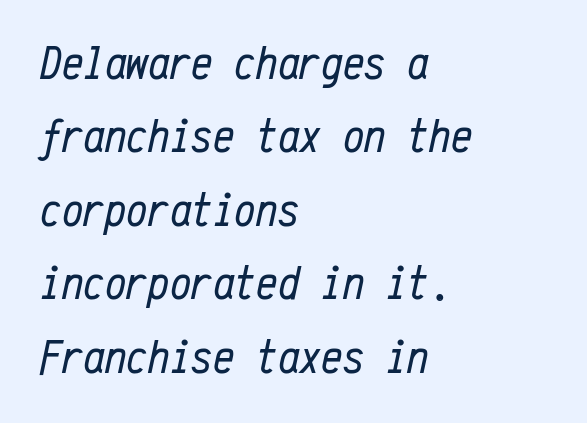
{"italic": "yes", "lean": "right", "slant_degrees": 12, "bold": "no", "weight": "regular", "width": "condensed", "stroke_contrast": "low", "x_height": "medium", "monospaced": "yes", "underline": "no", "align": "left", "line_spacing": "normal", "line_spacing_ratio": 1.53, "letter_spacing": "normal", "letter_spacing_em": 0.0, "glyph_px": 48}
